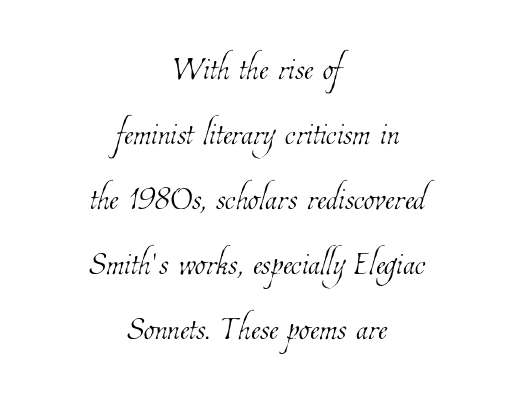
Q: Is the text bold? A: No.
Q: Is the text underlined? A: No.
Q: How is the paragraph aligned? A: Centered.
Q: Is the spacing between letters normal or unusually wide? A: Normal.
Q: Is the spacing between lines tight, normal or loose? A: Normal.
Q: Width (condensed, normal, or wide)? A: Condensed.
Q: Stroke contrast? A: Low.
Q: x-height? A: Medium.
Q: Monospaced? A: No.
